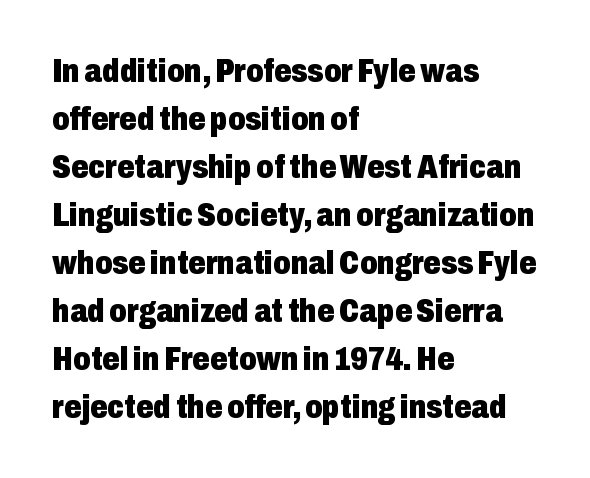
{"serif": "no", "italic": "no", "bold": "yes", "weight": "heavy", "width": "condensed", "stroke_contrast": "low", "x_height": "medium", "monospaced": "no", "underline": "no", "align": "left", "line_spacing": "normal", "line_spacing_ratio": 1.41, "letter_spacing": "normal", "letter_spacing_em": 0.0, "glyph_px": 34}
